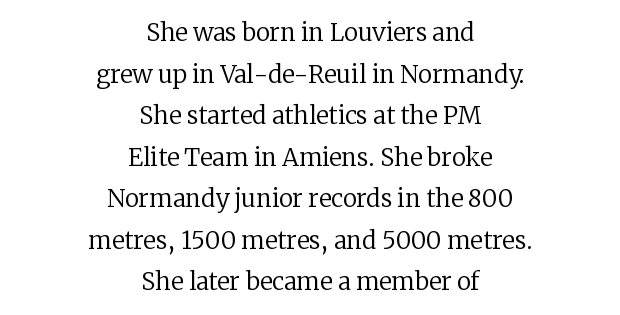
{"italic": "no", "bold": "no", "underline": "no", "align": "center", "line_spacing_ratio": 1.73, "letter_spacing": "normal", "letter_spacing_em": 0.0, "glyph_px": 24}
